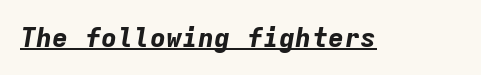
The gaps between neighbouring characters are ordinary and unremarkable. Slant detected: the letters are inclined. The glyphs are accompanied by a horizontal stroke just below them. Stroke thickness is high; the sample reads as a true bold.
